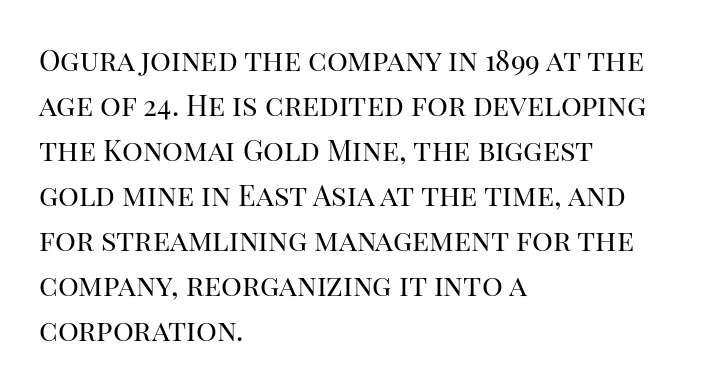
Q: Is the text bold? A: No.
Q: Is the text italic (slanted)? A: No, it is upright.
Q: Is the typeface a serif or a sans-serif typeface? A: Serif.
Q: Is the text underlined? A: No.
Q: How is the paragraph aligned? A: Left-aligned.
Q: Is the spacing between letters normal or unusually wide? A: Normal.
Q: Is the spacing between lines tight, normal or loose? A: Normal.
Q: Width (condensed, normal, or wide)? A: Normal.
Q: Stroke contrast? A: High.
Q: x-height? A: Large.
Q: Monospaced? A: No.
